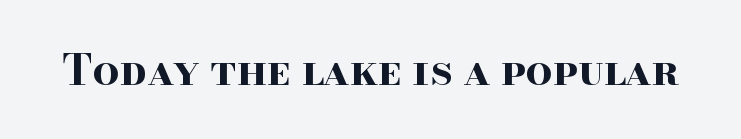
Look at the tracking — it's just the regular setting, nothing added. If you drew a line through each stem, it would be perfectly vertical. Anything drawn beneath the words? Only blank space. These lines are rendered in a variable-pitch font. As a designer I'd log this as weight 700, bold.
